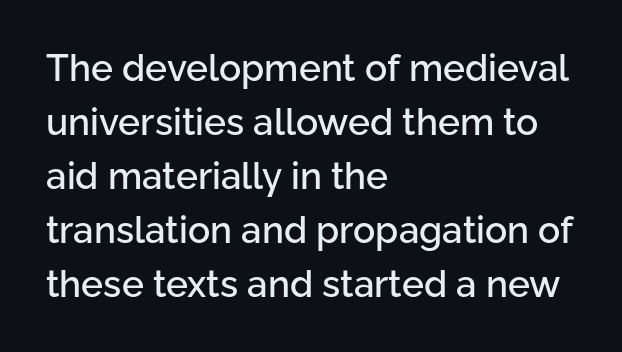
The image shows 37 px sans-serif type, upright; set left-aligned, normal line spacing (1.46x), normal letter spacing, not underlined; low stroke contrast and a medium x-height.
